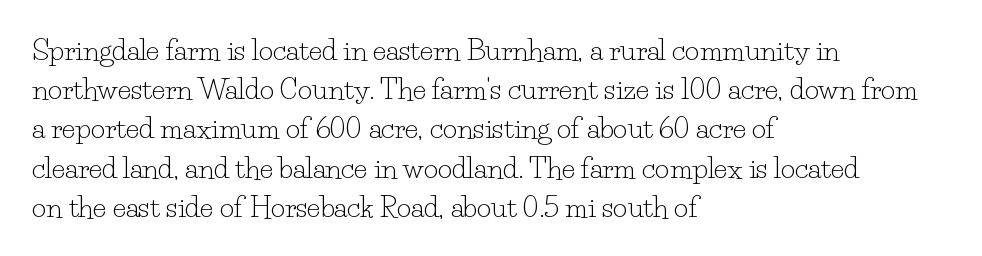
The image shows 28 px light serif type, upright; set left-aligned, normal line spacing (1.4x), normal letter spacing, not underlined; low stroke contrast and a small x-height.
